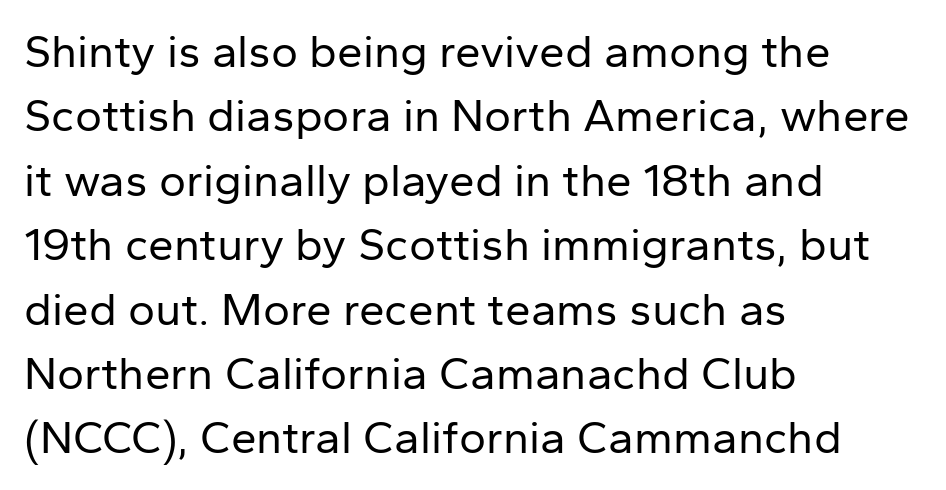
Notice how descenders clear the ascenders below comfortably — that's standard leading. Stem width sits at or under what a default text font uses. The strip under each line holds only bare page. Is the letter spacing exaggerated? No — it looks like the ordinary default.
